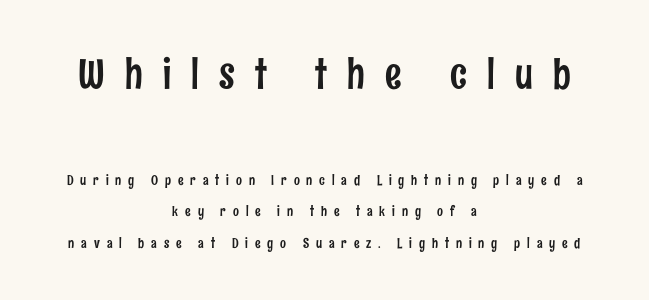
Top chunk: large. Bottom chunk: small. Line starts and ends both wander, symmetrically. Every character sits straight up, as roman type does. Is this a sans? Yes — the strokes have no serifs.
